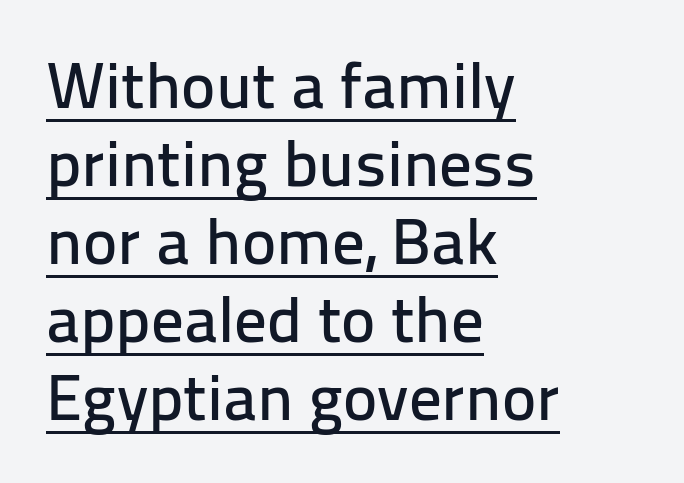
Q: Is the text italic (slanted)? A: No, it is upright.
Q: Is the typeface a serif or a sans-serif typeface? A: Sans-serif.
Q: Is the text underlined? A: Yes.
Q: How is the paragraph aligned? A: Left-aligned.
Q: Is the spacing between letters normal or unusually wide? A: Normal.
Q: Width (condensed, normal, or wide)? A: Normal.
Q: Stroke contrast? A: Low.
Q: x-height? A: Medium.
Q: Monospaced? A: No.
